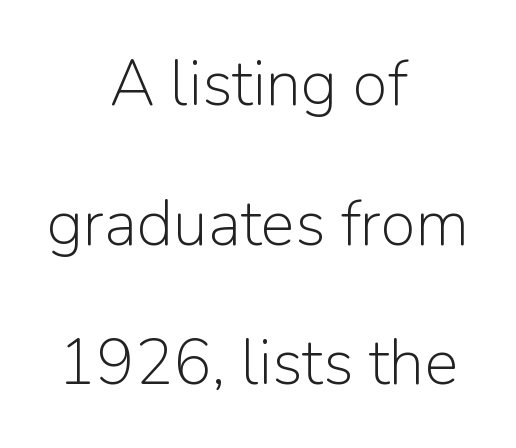
Successive baselines arrive slowly, with a big drop between each. Letters rest on an invisible, unmarked baseline. The letterforms sit shoulder to shoulder at normal distance. Notice how the passage keeps no hard edge, just a central spine. Looks like regular typesetting: each glyph gets only the width it needs.
